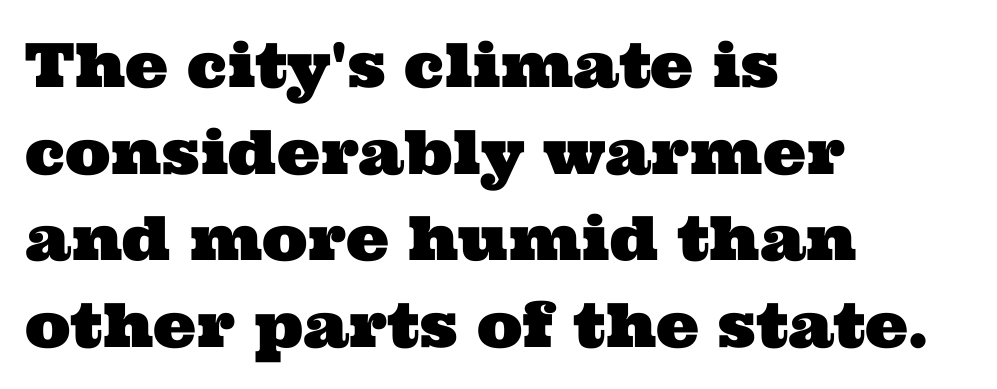
The image shows 61 px wide serif type; set left-aligned, normal line spacing (1.42x), normal letter spacing, not underlined; medium stroke contrast and a medium x-height.
